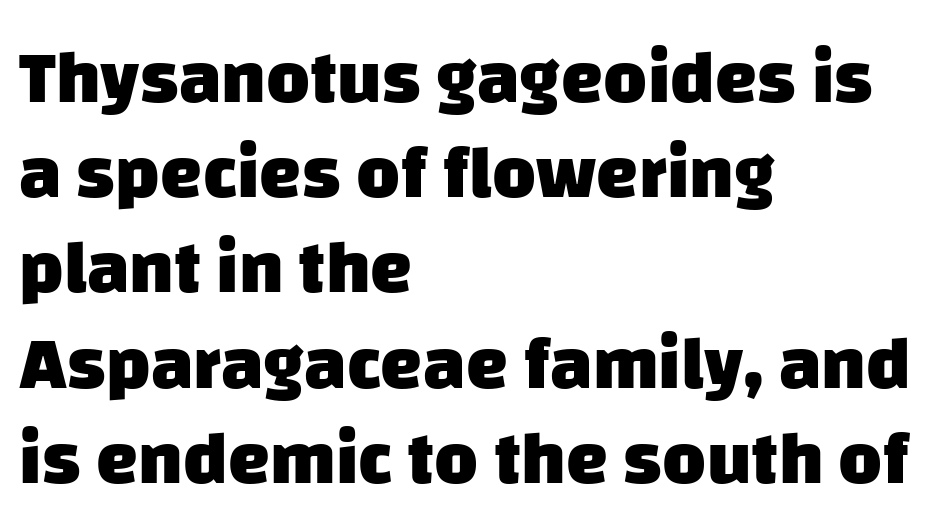
{"serif": "no", "bold": "yes", "weight": "heavy", "width": "normal", "stroke_contrast": "low", "x_height": "large", "monospaced": "no", "underline": "no", "align": "left", "line_spacing": "normal", "line_spacing_ratio": 1.27, "letter_spacing": "normal", "letter_spacing_em": 0.0, "glyph_px": 75}
